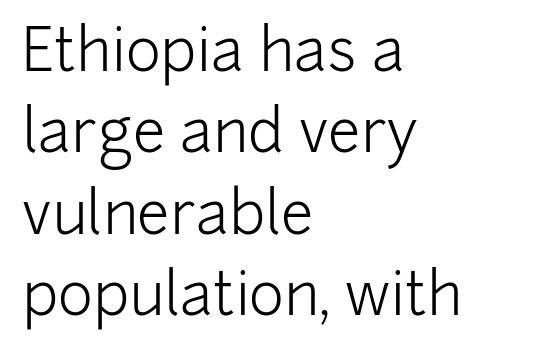
Q: Is the text bold? A: No.
Q: Is the text italic (slanted)? A: No, it is upright.
Q: Is the typeface a serif or a sans-serif typeface? A: Sans-serif.
Q: Is the text underlined? A: No.
Q: How is the paragraph aligned? A: Left-aligned.
Q: Is the spacing between letters normal or unusually wide? A: Normal.
Q: Is the spacing between lines tight, normal or loose? A: Normal.
Q: Width (condensed, normal, or wide)? A: Normal.
Q: Stroke contrast? A: Low.
Q: x-height? A: Medium.
Q: Monospaced? A: No.
